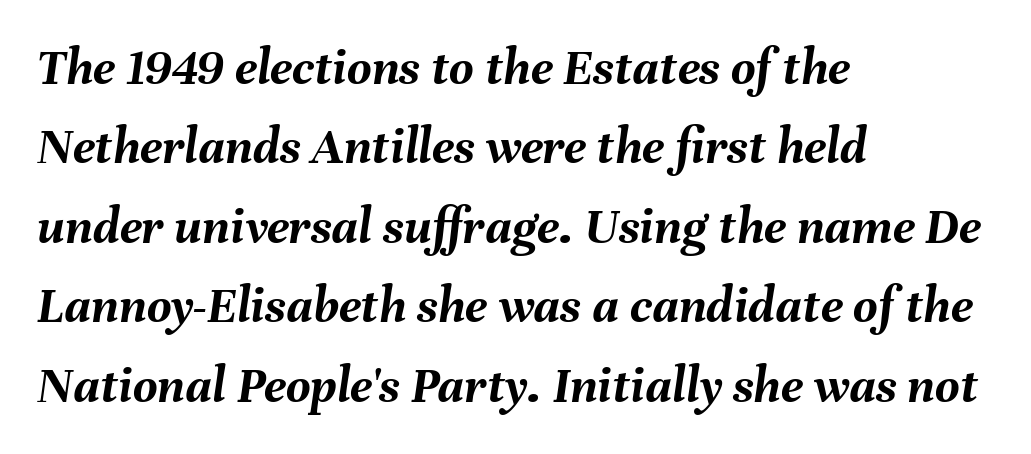
{"italic": "yes", "lean": "right", "slant_degrees": 8, "bold": "yes", "weight": "semibold", "width": "normal", "stroke_contrast": "medium", "x_height": "medium", "monospaced": "no", "underline": "no", "align": "left", "line_spacing": "normal", "line_spacing_ratio": 1.5, "letter_spacing": "normal", "letter_spacing_em": 0.0, "glyph_px": 53}
